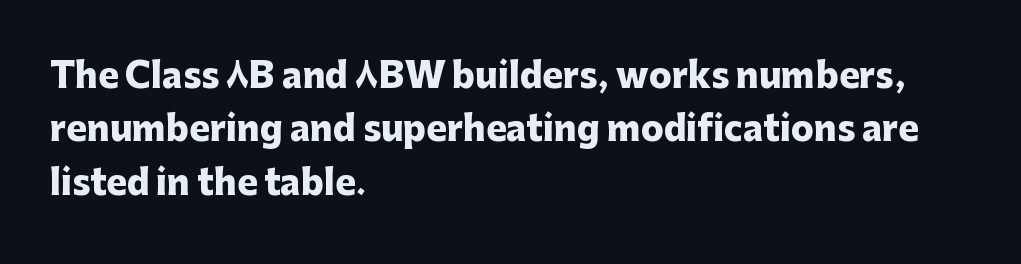
The image shows 34 px heavy sans-serif type, upright; set left-aligned, normal line spacing (1.57x), normal letter spacing, not underlined; low stroke contrast and a medium x-height.
